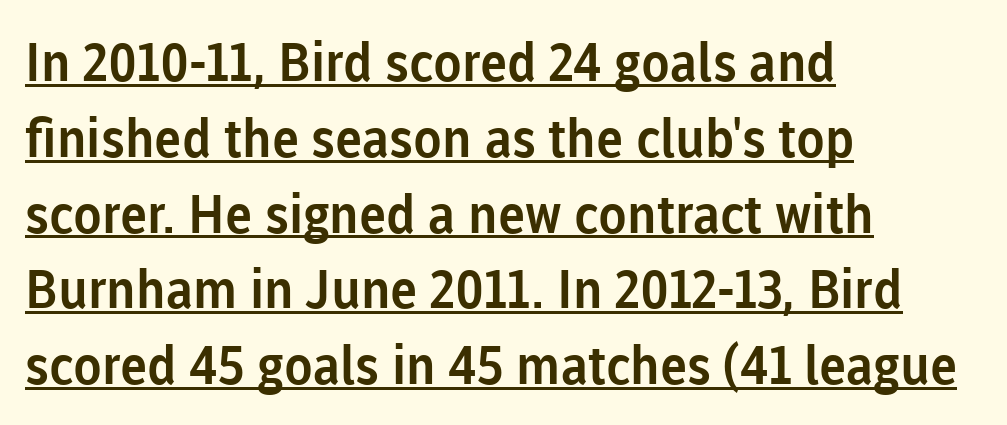
{"serif": "no", "italic": "no", "width": "normal", "stroke_contrast": "low", "x_height": "medium", "monospaced": "no", "underline": "yes", "align": "left", "line_spacing": "normal", "line_spacing_ratio": 1.43, "letter_spacing": "normal", "letter_spacing_em": 0.0, "glyph_px": 53}
